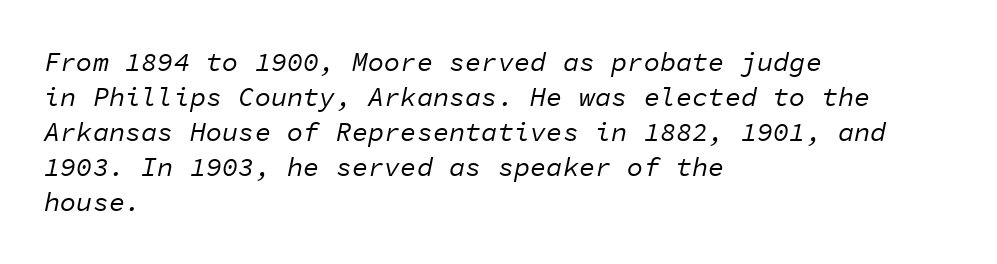
{"italic": "yes", "lean": "right", "slant_degrees": 11, "bold": "no", "underline": "no", "align": "left", "line_spacing": "normal", "line_spacing_ratio": 1.3, "letter_spacing": "normal", "letter_spacing_em": 0.0, "glyph_px": 27}
